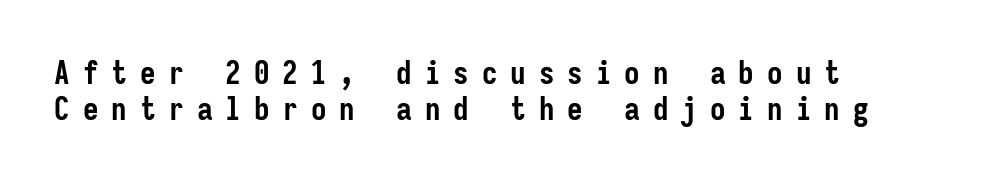
Q: Is the text bold? A: Yes.
Q: Is the text italic (slanted)? A: No, it is upright.
Q: Is the typeface a serif or a sans-serif typeface? A: Sans-serif.
Q: Is the text underlined? A: No.
Q: How is the paragraph aligned? A: Left-aligned.
Q: Is the spacing between letters normal or unusually wide? A: Unusually wide.
Q: Width (condensed, normal, or wide)? A: Condensed.
Q: Stroke contrast? A: Low.
Q: x-height? A: Medium.
Q: Monospaced? A: Yes.
